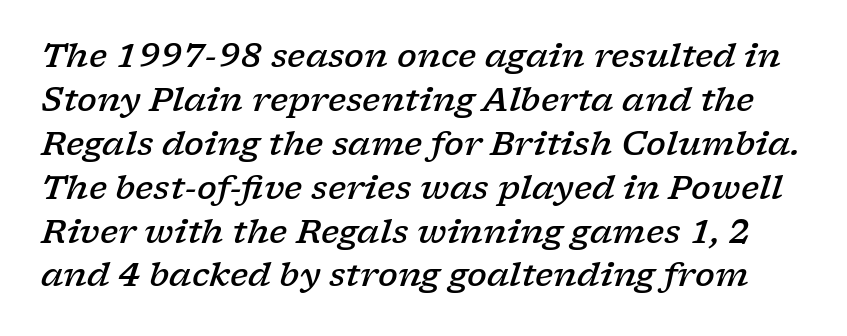
The face used here has a pronounced slope to its letters. Do the characters align in a grid? No, the font is proportional. Serif or sans? Serif — the stroke terminals have little feet. This is moderately heavy type, rendered in semibold. The letters sit at their default tracking, neither squeezed nor spread. A typesetter would call this leading conventional body-copy spacing.
